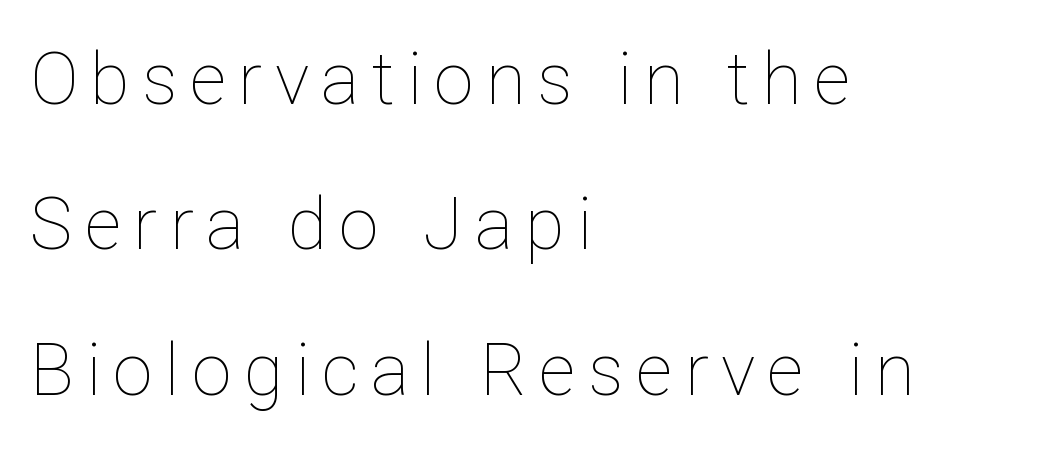
Q: Is the text bold? A: No.
Q: Is the text italic (slanted)? A: No, it is upright.
Q: Is the text underlined? A: No.
Q: How is the paragraph aligned? A: Left-aligned.
Q: Is the spacing between lines tight, normal or loose? A: Loose.
Q: Width (condensed, normal, or wide)? A: Normal.
Q: Stroke contrast? A: Low.
Q: x-height? A: Medium.
Q: Monospaced? A: No.
